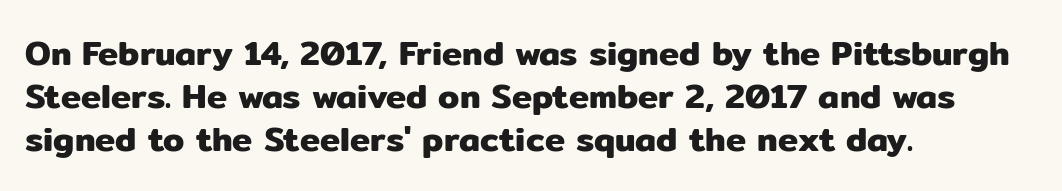
{"serif": "no", "italic": "no", "width": "normal", "stroke_contrast": "low", "x_height": "medium", "monospaced": "no", "underline": "no", "align": "left", "line_spacing": "normal", "line_spacing_ratio": 1.26, "letter_spacing": "normal", "letter_spacing_em": 0.0, "glyph_px": 34}
